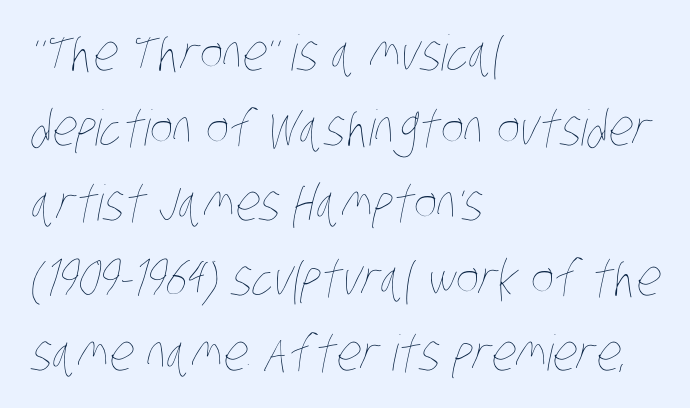
{"bold": "no", "weight": "thin", "width": "condensed", "stroke_contrast": "low", "x_height": "large", "monospaced": "no", "underline": "no", "align": "left", "line_spacing": "normal", "line_spacing_ratio": 1.53, "letter_spacing": "normal", "letter_spacing_em": 0.0, "glyph_px": 49}
